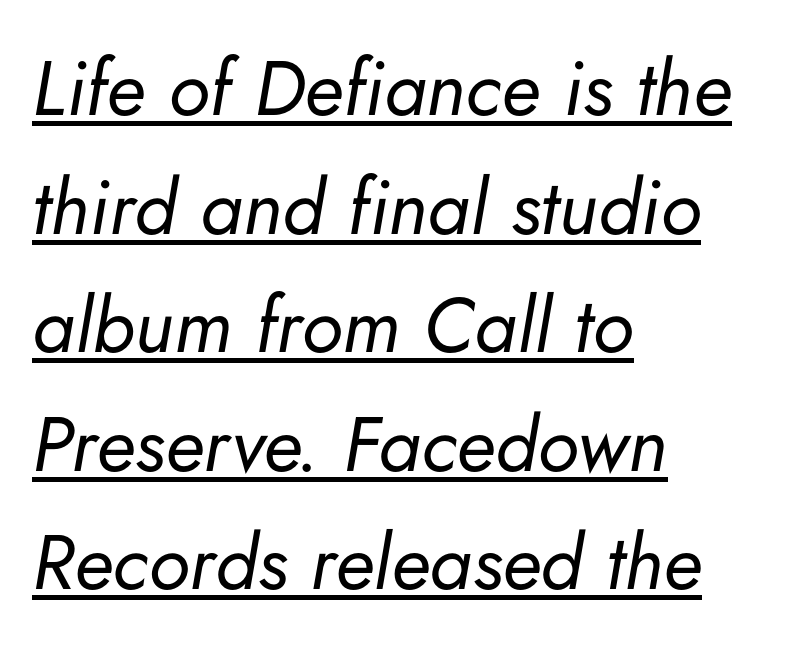
Q: Is the text bold? A: No.
Q: Is the text italic (slanted)? A: Yes, it leans right by about 5 degrees.
Q: Is the text underlined? A: Yes.
Q: How is the paragraph aligned? A: Left-aligned.
Q: Is the spacing between letters normal or unusually wide? A: Normal.
Q: Is the spacing between lines tight, normal or loose? A: Normal.
Q: Width (condensed, normal, or wide)? A: Normal.
Q: Stroke contrast? A: Low.
Q: x-height? A: Small.
Q: Monospaced? A: No.
